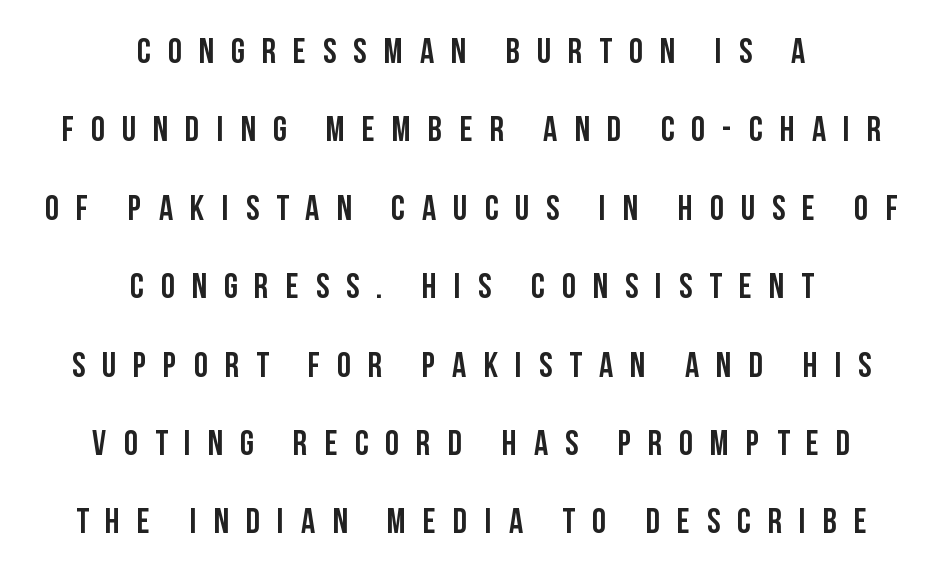
{"serif": "no", "italic": "no", "bold": "yes", "weight": "semibold", "width": "condensed", "stroke_contrast": "low", "x_height": "large", "monospaced": "no", "underline": "no", "align": "center", "line_spacing": "loose", "line_spacing_ratio": 2.24, "letter_spacing": "wide", "letter_spacing_em": 0.49, "glyph_px": 35}
